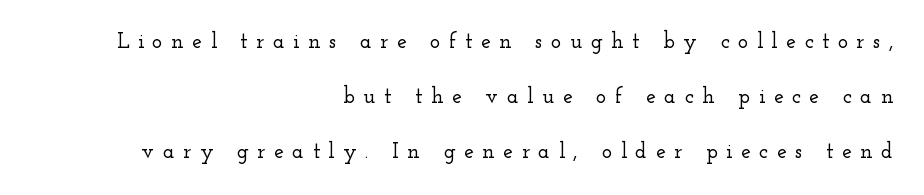
The image shows 22 px text type, upright; set right-aligned, loose line spacing (2.5x), unusually wide letter spacing (+0.39 em), not underlined.
